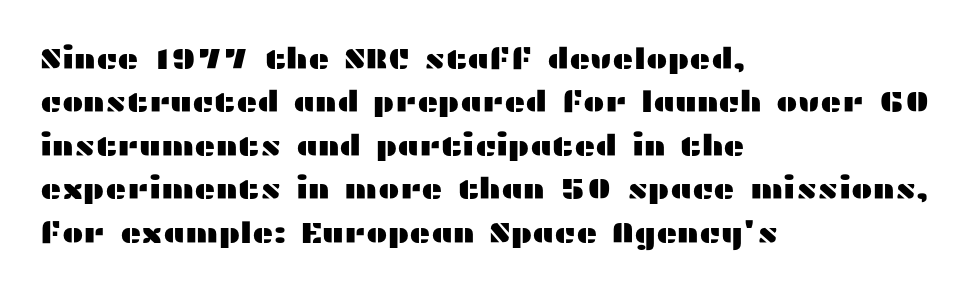
Notice how descenders clear the ascenders below comfortably — that's standard leading. The typography opts for an upright posture over an oblique one. Serifs: no, the terminals of the letterforms are clean. Default kerning and tracking; the words read as compact shapes.
